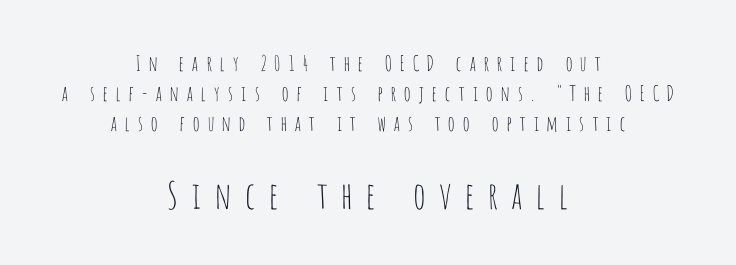
Q: Is the text bold? A: No.
Q: Is the text italic (slanted)? A: No, it is upright.
Q: Is the typeface a serif or a sans-serif typeface? A: Sans-serif.
Q: Is the text underlined? A: No.
Q: How is the paragraph aligned? A: Centered.
Q: Is the spacing between letters normal or unusually wide? A: Unusually wide.
Q: Is the spacing between lines tight, normal or loose? A: Normal.
Q: Which block of text is set in a larger size, the first (top) or the second (bottom)? A: The second (bottom) one.
Q: Width (condensed, normal, or wide)? A: Condensed.
Q: Stroke contrast? A: Low.
Q: x-height? A: Large.
Q: Monospaced? A: No.
